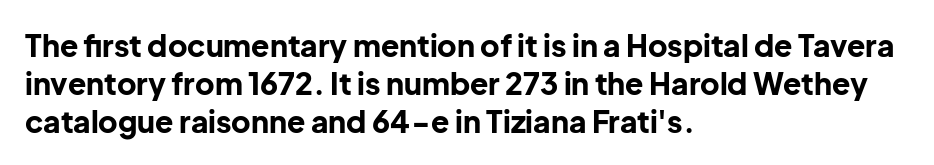
The rendering uses natural spacing where letterforms have individual widths. The glyphs have the mass of a bold cut. The letters stand upright; this is a roman face. Line spacing here is normal.
